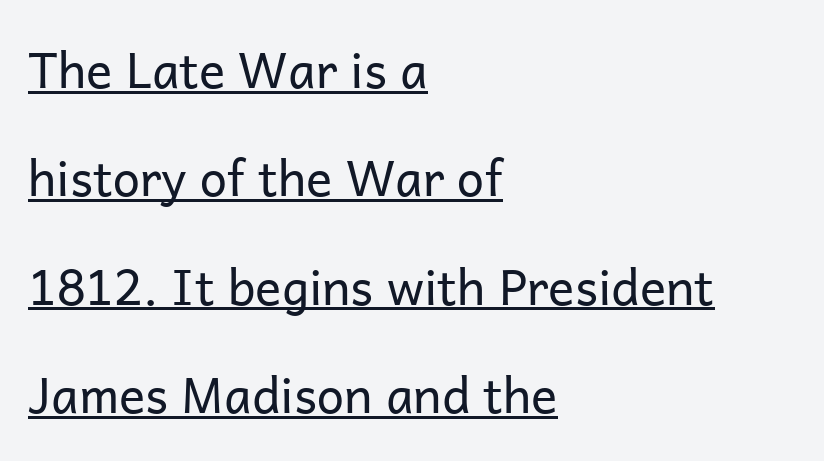
How would I describe the line gaps? Wide and relaxed. The lines are quadded left. On a weight scale, this lands at 450 or below. A baseline rule has been typeset under these characters.
